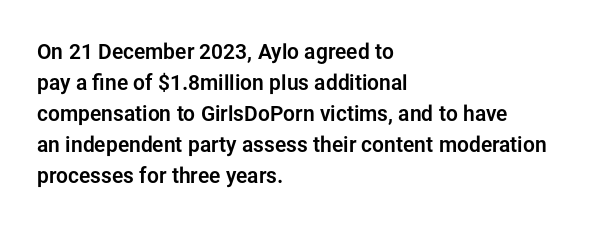
The image shows 21 px text type, upright; set left-aligned, normal line spacing (1.48x), normal letter spacing, not underlined.
